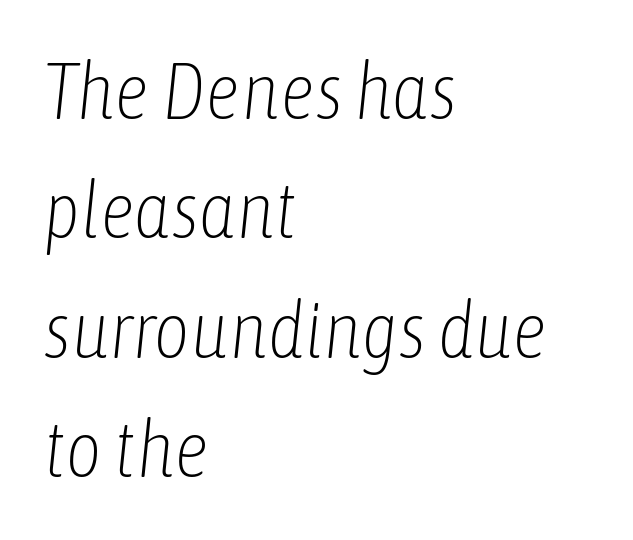
Q: Is the text bold? A: No.
Q: Is the text italic (slanted)? A: Yes, it leans right by about 6 degrees.
Q: Is the text underlined? A: No.
Q: How is the paragraph aligned? A: Left-aligned.
Q: Is the spacing between letters normal or unusually wide? A: Normal.
Q: Is the spacing between lines tight, normal or loose? A: Normal.
Q: Width (condensed, normal, or wide)? A: Condensed.
Q: Stroke contrast? A: Low.
Q: x-height? A: Medium.
Q: Monospaced? A: No.
